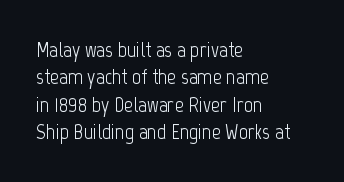
Counters stay open thanks to moderate or lighter strokes. All the whitespace from short lines collects on the right. Normally led — the rows are evenly, conventionally spaced. The glyphs are unaccompanied by any horizontal stroke below them.
